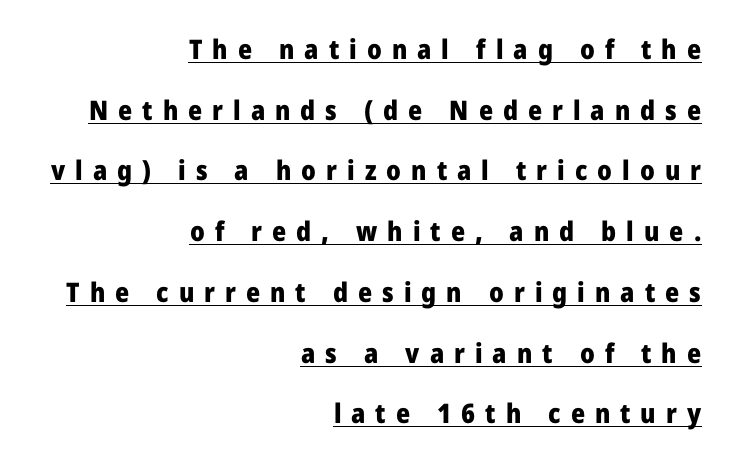
{"italic": "no", "bold": "yes", "underline": "yes", "align": "right", "line_spacing": "loose", "line_spacing_ratio": 2.25, "letter_spacing": "wide", "letter_spacing_em": 0.37, "glyph_px": 27}
